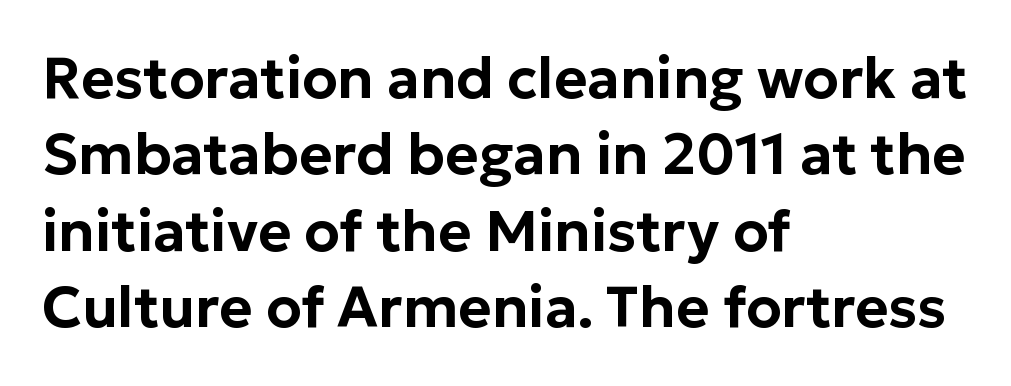
The image shows 57 px sans-serif type, upright; set left-aligned, normal line spacing (1.34x), normal letter spacing, not underlined; low stroke contrast and a medium x-height.
